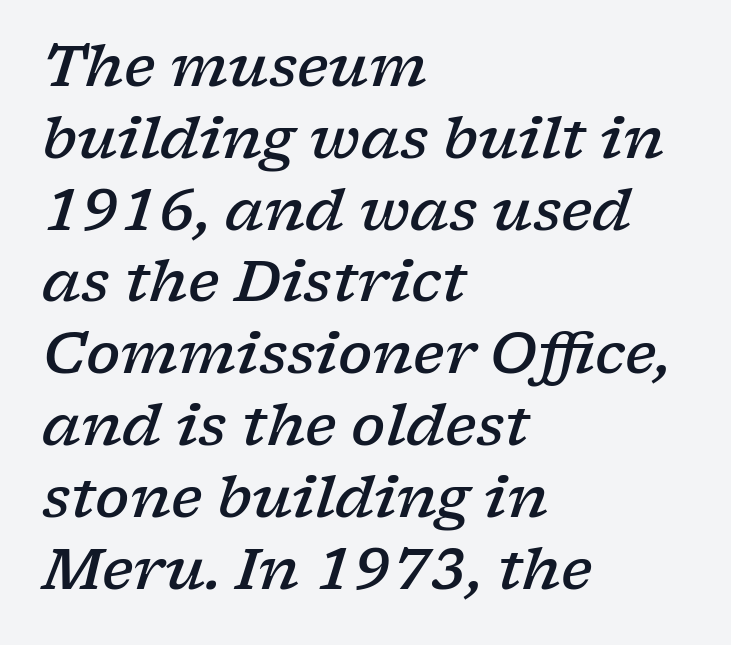
Q: Is the text bold? A: Semi-bold.
Q: Is the text italic (slanted)? A: Yes, it leans right by about 17 degrees.
Q: Is the typeface a serif or a sans-serif typeface? A: Serif.
Q: Is the text underlined? A: No.
Q: How is the paragraph aligned? A: Left-aligned.
Q: Is the spacing between letters normal or unusually wide? A: Normal.
Q: Is the spacing between lines tight, normal or loose? A: Normal.
Q: Width (condensed, normal, or wide)? A: Wide.
Q: Stroke contrast? A: Low.
Q: x-height? A: Medium.
Q: Monospaced? A: No.
